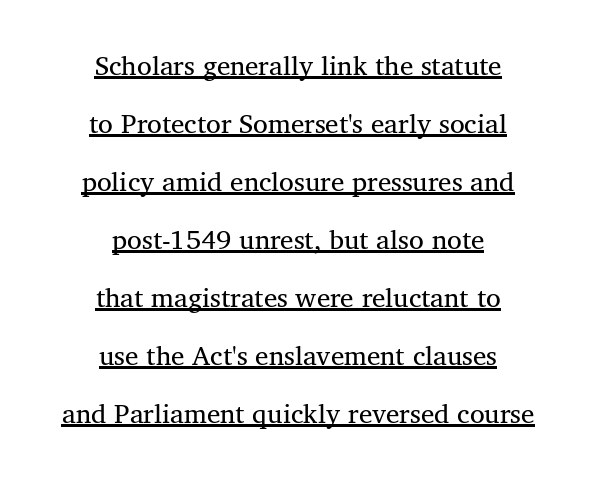
Q: Is the text bold? A: No.
Q: Is the text italic (slanted)? A: No, it is upright.
Q: Is the text underlined? A: Yes.
Q: How is the paragraph aligned? A: Centered.
Q: Is the spacing between letters normal or unusually wide? A: Normal.
Q: Is the spacing between lines tight, normal or loose? A: Loose.
